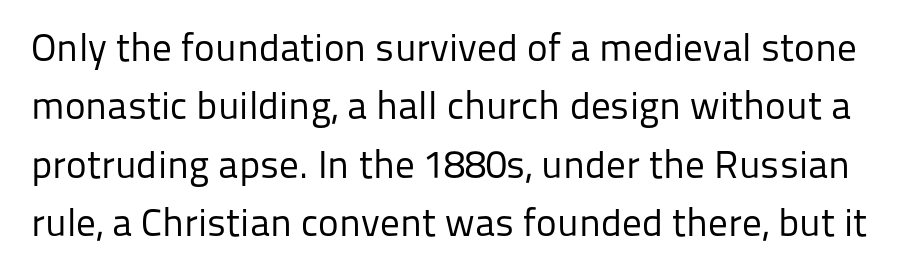
The letterforms sit at book weight or below. Think of a printed novel: that variable character pitch is what you see here. This sample uses plain, unmodified letter spacing. Nope, no serifs anywhere on these letters. Baseline-to-baseline distance is the conventional proportion of letter height. The type sits square on the baseline with zero lean.
